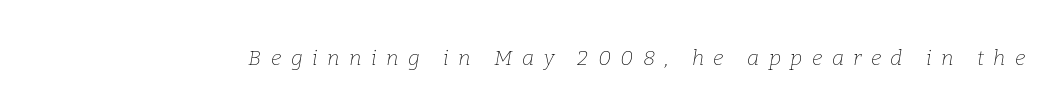
Heaviness? Minimal to ordinary, like unemphasized prose. The tracking reads as deliberately expanded to a designer's eye. Descenders hang freely into open space. Is the type slanted? Yes — the strokes lean at a clear angle.
